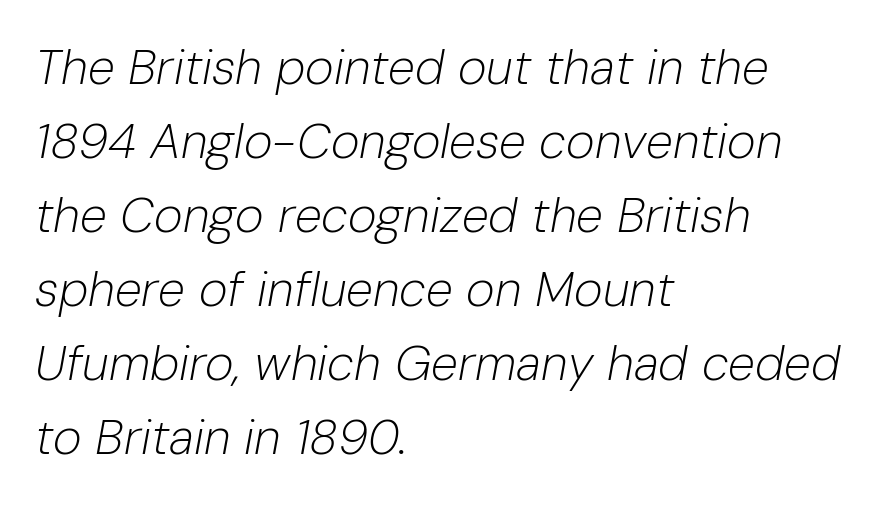
This sample uses an oblique cut, with every glyph tilted off the vertical. Think of a printed novel: that variable character pitch is what you see here. Reading down the block, your eye returns to a fixed left position each line. Heft: none added — not bold. The words here are not underlined. The line-height multiplier appears to be the usual default.
